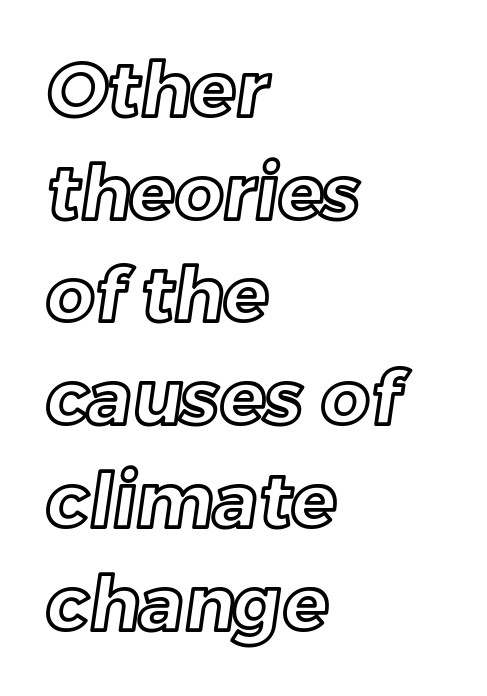
Q: Is the text underlined? A: No.
Q: How is the paragraph aligned? A: Left-aligned.
Q: Is the spacing between letters normal or unusually wide? A: Normal.
Q: Is the spacing between lines tight, normal or loose? A: Normal.
Q: Width (condensed, normal, or wide)? A: Normal.
Q: x-height? A: Medium.
Q: Monospaced? A: No.
